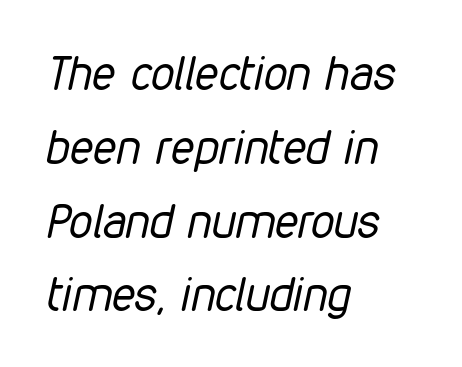
{"italic": "yes", "lean": "right", "slant_degrees": 12, "bold": "no", "weight": "regular", "width": "condensed", "stroke_contrast": "low", "x_height": "medium", "monospaced": "no", "underline": "no", "align": "left", "line_spacing": "normal", "line_spacing_ratio": 1.57, "letter_spacing": "normal", "letter_spacing_em": 0.0, "glyph_px": 47}
